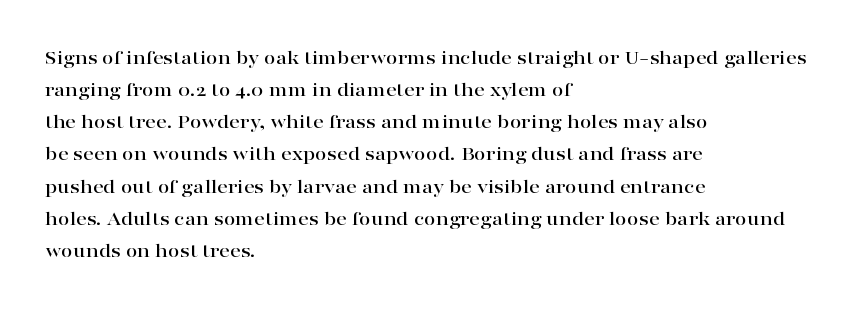
{"italic": "no", "underline": "no", "align": "left", "line_spacing": "normal", "line_spacing_ratio": 1.53, "letter_spacing": "normal", "letter_spacing_em": 0.0, "glyph_px": 21}
